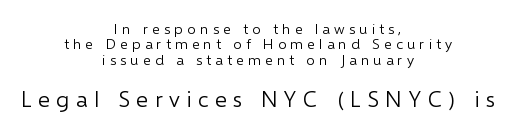
The image shows 23 px text type, upright; set centered, tight line spacing (1.03x), unusually wide letter spacing (+0.28 em), not underlined; the second (bottom) block is 1.53x larger.
